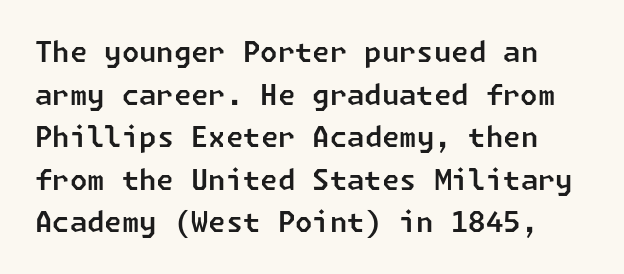
Type without underlining. Compared with typical paragraphs, the rows here are spaced about the same. No feet cap the strokes, marking this as sans-serif type. The letterforms sit shoulder to shoulder at normal distance.
